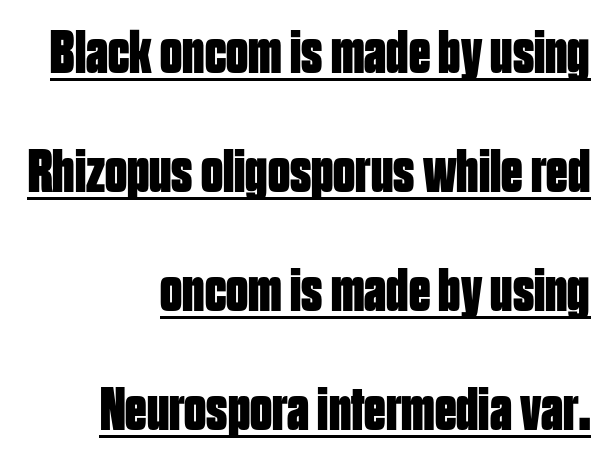
Look at the stroke-to-counter ratio: heavy, a bold. The lines are spread far apart with generous leading. Students, observe the line beneath the letters — that is underlining. Spacing verdict: proportional, widths tailored to each character. Tracking value appears to be zero — textbook default spacing. All the whitespace from short lines collects on the left.
